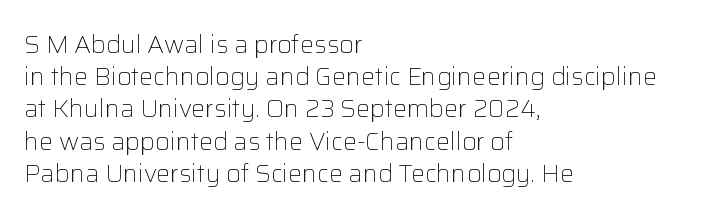
Q: Is the text bold? A: No.
Q: Is the text italic (slanted)? A: No, it is upright.
Q: Is the text underlined? A: No.
Q: How is the paragraph aligned? A: Left-aligned.
Q: Is the spacing between letters normal or unusually wide? A: Normal.
Q: Is the spacing between lines tight, normal or loose? A: Normal.
